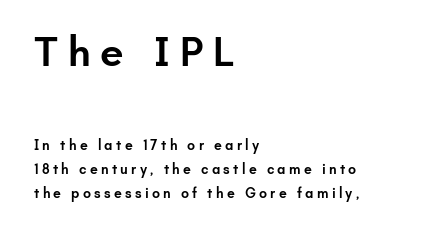
{"serif": "no", "italic": "no", "bold": "semi", "weight": "semibold", "width": "normal", "stroke_contrast": "low", "x_height": "small", "monospaced": "no", "underline": "no", "align": "left", "line_spacing": "normal", "line_spacing_ratio": 1.7, "letter_spacing": "wide", "letter_spacing_em": 0.23, "larger_block": "first", "size_ratio": 3.0, "glyph_px": 42}
